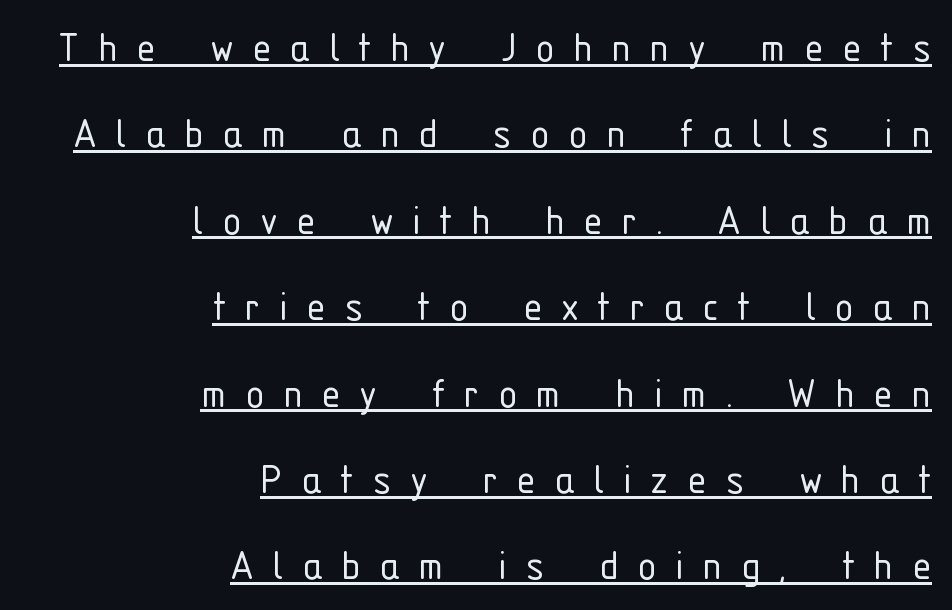
{"serif": "no", "italic": "no", "bold": "no", "weight": "light", "width": "condensed", "stroke_contrast": "low", "x_height": "medium", "monospaced": "no", "underline": "yes", "align": "right", "line_spacing_ratio": 1.8, "letter_spacing": "wide", "letter_spacing_em": 0.39, "glyph_px": 48}
